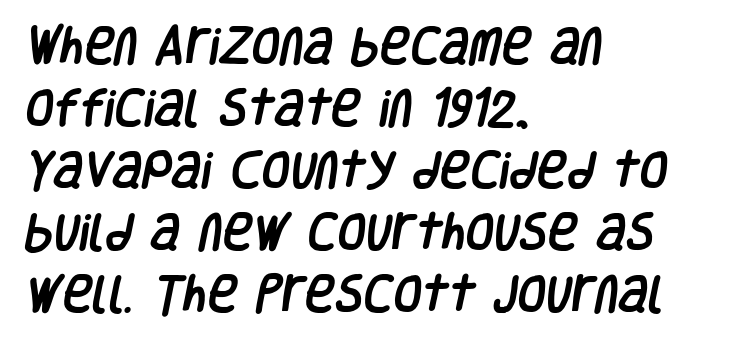
The image shows 41 px condensed sans-serif type; set left-aligned, normal line spacing (1.51x), normal letter spacing, not underlined; low stroke contrast and a large x-height.
